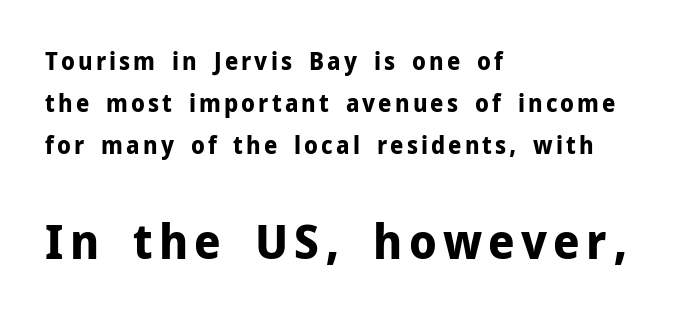
Q: Is the text bold? A: Yes.
Q: Is the text italic (slanted)? A: No, it is upright.
Q: Is the typeface a serif or a sans-serif typeface? A: Sans-serif.
Q: Is the text underlined? A: No.
Q: How is the paragraph aligned? A: Left-aligned.
Q: Which block of text is set in a larger size, the first (top) or the second (bottom)? A: The second (bottom) one.
Q: Width (condensed, normal, or wide)? A: Normal.
Q: Stroke contrast? A: Low.
Q: x-height? A: Medium.
Q: Monospaced? A: No.
